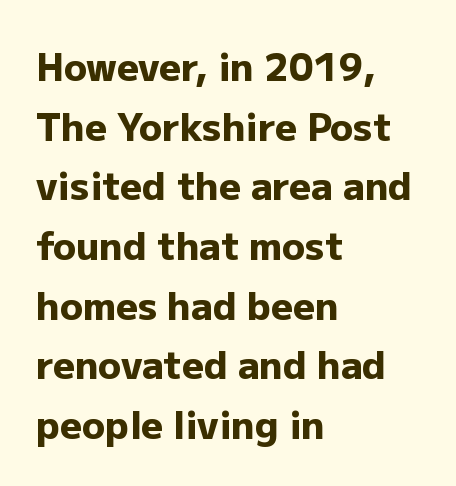
Q: Is the text bold? A: Yes.
Q: Is the text italic (slanted)? A: No, it is upright.
Q: Is the typeface a serif or a sans-serif typeface? A: Sans-serif.
Q: Is the text underlined? A: No.
Q: How is the paragraph aligned? A: Left-aligned.
Q: Is the spacing between letters normal or unusually wide? A: Normal.
Q: Is the spacing between lines tight, normal or loose? A: Normal.
Q: Width (condensed, normal, or wide)? A: Normal.
Q: Stroke contrast? A: Low.
Q: x-height? A: Medium.
Q: Monospaced? A: No.
